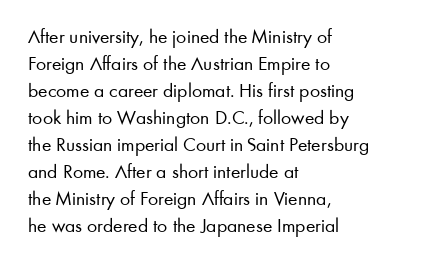
{"italic": "no", "bold": "no", "underline": "no", "align": "left", "line_spacing": "normal", "line_spacing_ratio": 1.35, "letter_spacing": "normal", "letter_spacing_em": 0.0, "glyph_px": 20}
